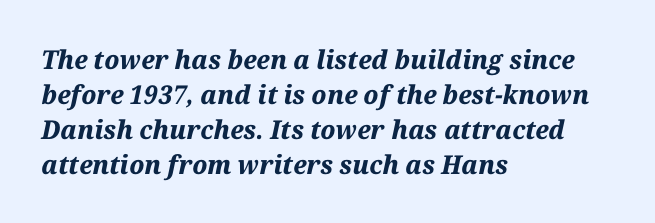
{"italic": "yes", "lean": "right", "slant_degrees": 12, "bold": "yes", "underline": "no", "align": "left", "line_spacing": "normal", "line_spacing_ratio": 1.34, "letter_spacing": "normal", "letter_spacing_em": 0.0, "glyph_px": 26}
